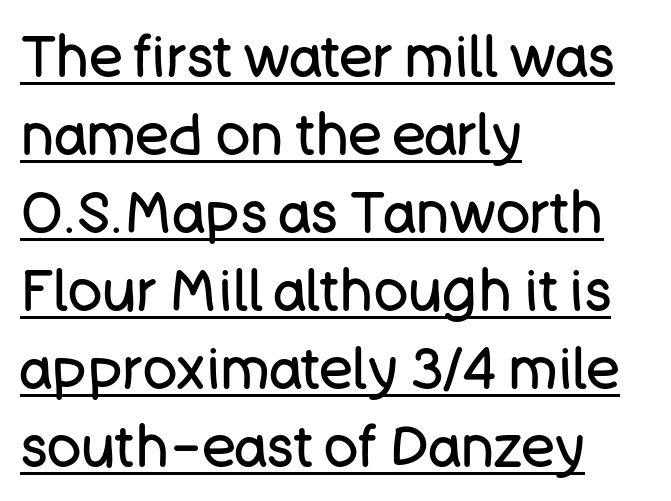
{"serif": "no", "italic": "no", "bold": "no", "weight": "regular", "width": "normal", "stroke_contrast": "low", "x_height": "large", "monospaced": "no", "underline": "yes", "align": "left", "line_spacing": "normal", "line_spacing_ratio": 1.37, "letter_spacing": "normal", "letter_spacing_em": 0.0, "glyph_px": 57}
